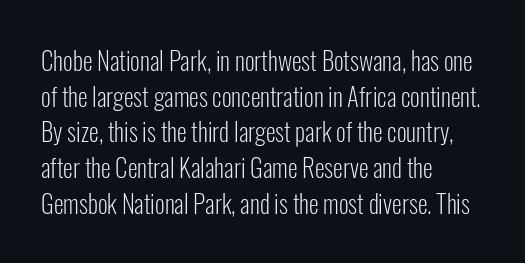
{"italic": "no", "bold": "no", "underline": "no", "align": "left", "line_spacing": "normal", "line_spacing_ratio": 1.43, "letter_spacing": "normal", "letter_spacing_em": 0.0, "glyph_px": 25}
